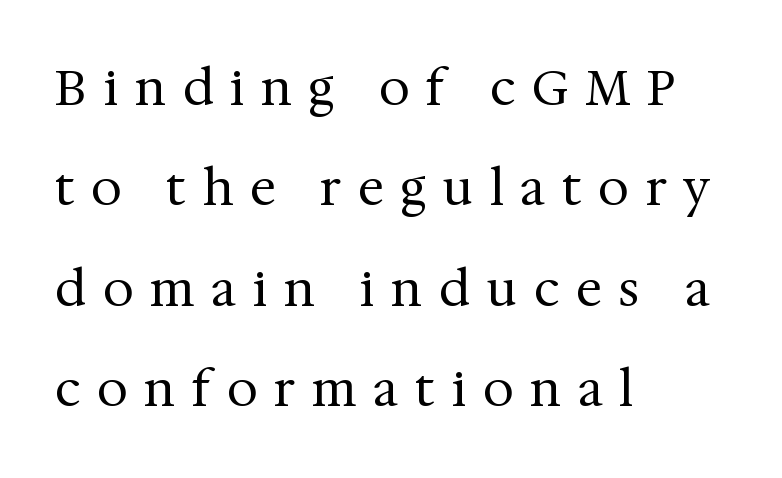
Q: Is the text bold? A: No.
Q: Is the text italic (slanted)? A: No, it is upright.
Q: Is the typeface a serif or a sans-serif typeface? A: Serif.
Q: Is the text underlined? A: No.
Q: How is the paragraph aligned? A: Left-aligned.
Q: Is the spacing between letters normal or unusually wide? A: Unusually wide.
Q: Is the spacing between lines tight, normal or loose? A: Loose.
Q: Width (condensed, normal, or wide)? A: Normal.
Q: Stroke contrast? A: Medium.
Q: x-height? A: Medium.
Q: Monospaced? A: No.
